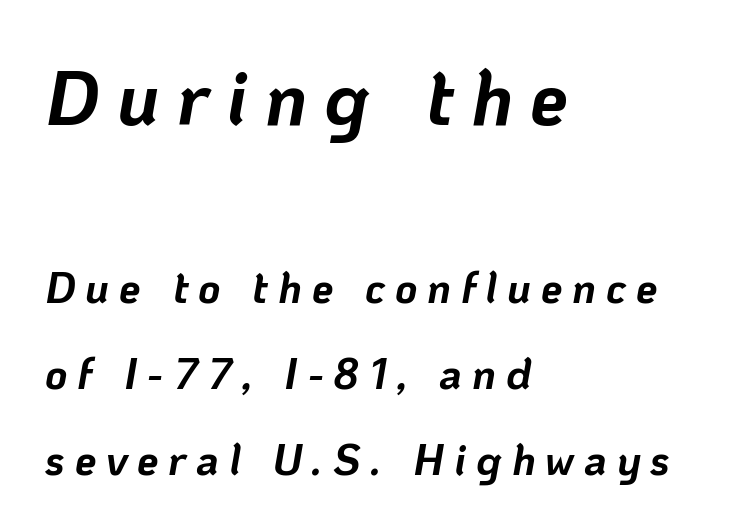
Does the leading feel generous? Absolutely, it's lavish. The rendering uses natural spacing where letterforms have individual widths. The letters are slanted; this is an italic face. Tracking value appears strongly positive — letters spread wide.
